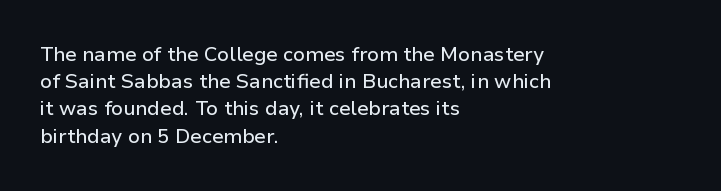
Teacher's note: observe the even left margin — that is flush-left alignment. Letter spacing: default. Every stem runs plumb, perpendicular to the baseline. The baseline area is clear. One glance says typical: line gaps are just what's usual.
